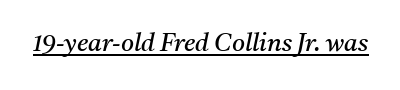
Nobody touched the tracking dial on this one. Each line of the rendering has a horizontal stroke beneath the glyphs. Designer's note — italics engaged. Think standard paragraph weight, or any step lighter than that.
